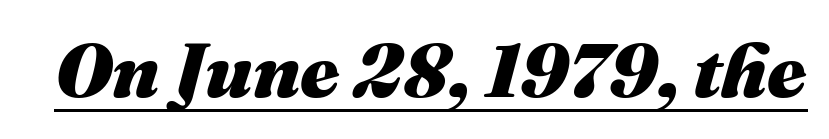
Q: Is the text bold? A: Yes.
Q: Is the text italic (slanted)? A: Yes, it leans right by about 16 degrees.
Q: Is the text underlined? A: Yes.
Q: Is the spacing between letters normal or unusually wide? A: Normal.
Q: Width (condensed, normal, or wide)? A: Normal.
Q: Stroke contrast? A: Medium.
Q: x-height? A: Medium.
Q: Monospaced? A: No.
